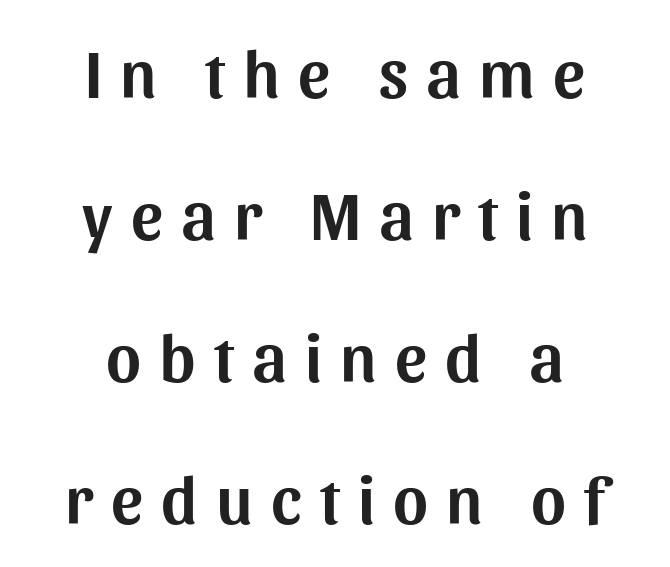
{"serif": "no", "italic": "no", "width": "normal", "stroke_contrast": "medium", "x_height": "medium", "monospaced": "no", "underline": "no", "align": "center", "line_spacing": "loose", "line_spacing_ratio": 2.12, "letter_spacing": "wide", "letter_spacing_em": 0.27, "glyph_px": 67}
